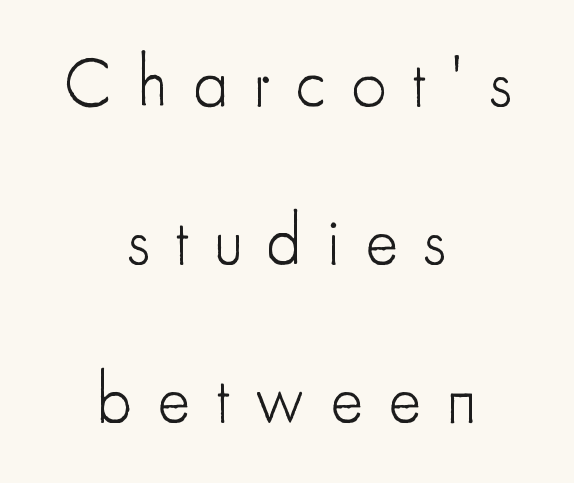
Character widths vary here, with narrow letters taking less room than wide ones. A bare baseline throughout the passage. Weight class: somewhere from thin through regular. You can tell from the bare stems that sans-serif type was used. Someone cranked the tracking dial way up on this one. You can tell it's not italic because the verticals are truly vertical.
